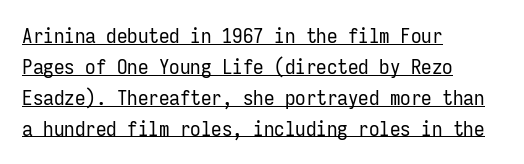
The image shows 21 px text type, upright; set left-aligned, normal line spacing (1.47x), normal letter spacing, underlined.
